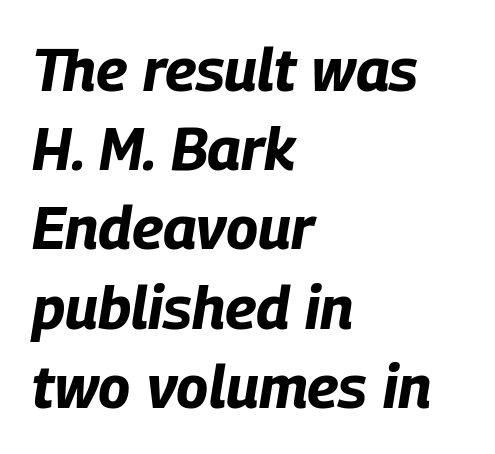
The image shows 60 px bold, condensed type, italic (leaning right); set left-aligned, normal line spacing (1.32x), normal letter spacing, not underlined; low stroke contrast and a large x-height.
